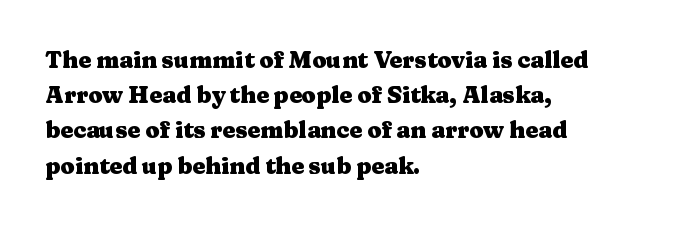
The image shows 23 px bold type, upright; set left-aligned, normal line spacing (1.53x), normal letter spacing, not underlined.
